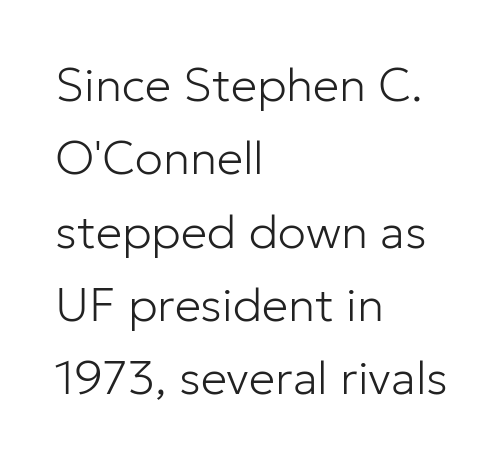
{"serif": "no", "italic": "no", "bold": "no", "weight": "light", "width": "normal", "stroke_contrast": "low", "x_height": "medium", "monospaced": "no", "underline": "no", "align": "left", "line_spacing": "normal", "line_spacing_ratio": 1.56, "letter_spacing": "normal", "letter_spacing_em": 0.0, "glyph_px": 47}
